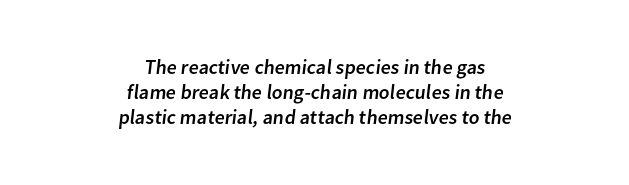
Alignment: centered. There is no visible air inserted between adjacent glyphs. Honestly, there is no underline to notice here at all. Does the leading feel generous? No, just average.
